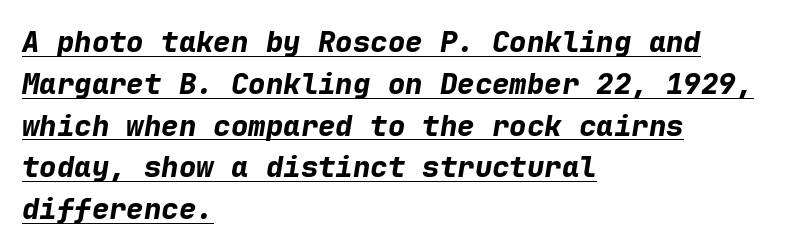
The letters march in equal steps, a hallmark of fixed-pitch type. Short note: letters normally spaced. These lines sit exactly where default settings would place them. The rendered words wear a rule along their underside. The paragraph shown leans on its left margin. Bold? Absolutely — the strokes are thick and heavy.
